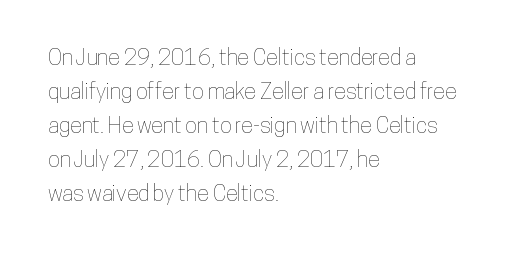
{"italic": "no", "underline": "no", "align": "left", "line_spacing": "normal", "line_spacing_ratio": 1.55, "letter_spacing": "normal", "letter_spacing_em": 0.0, "glyph_px": 22}
